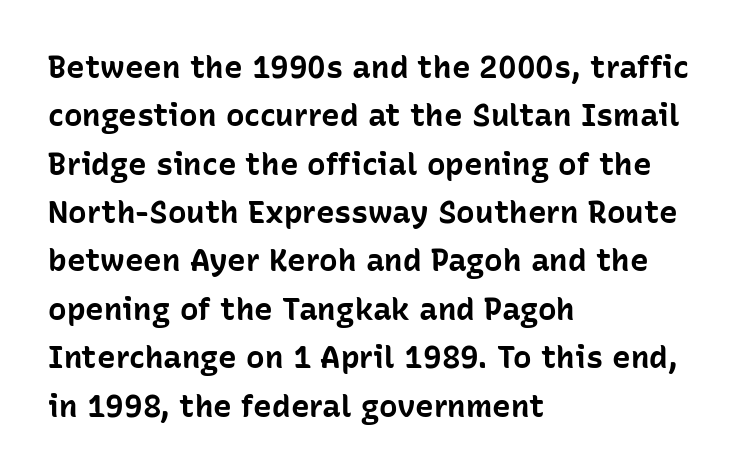
{"serif": "no", "italic": "no", "bold": "yes", "weight": "bold", "width": "normal", "stroke_contrast": "low", "x_height": "medium", "monospaced": "no", "underline": "no", "align": "left", "line_spacing": "normal", "line_spacing_ratio": 1.56, "letter_spacing": "normal", "letter_spacing_em": 0.0, "glyph_px": 31}
